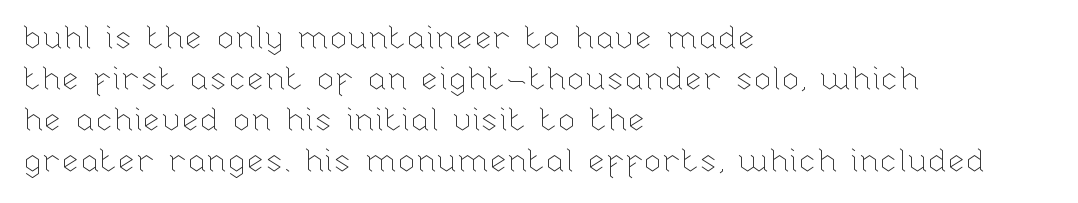
Q: Is the text bold? A: No.
Q: Is the text italic (slanted)? A: No, it is upright.
Q: Is the text underlined? A: No.
Q: How is the paragraph aligned? A: Left-aligned.
Q: Is the spacing between letters normal or unusually wide? A: Normal.
Q: Width (condensed, normal, or wide)? A: Normal.
Q: Stroke contrast? A: Low.
Q: x-height? A: Medium.
Q: Monospaced? A: No.
